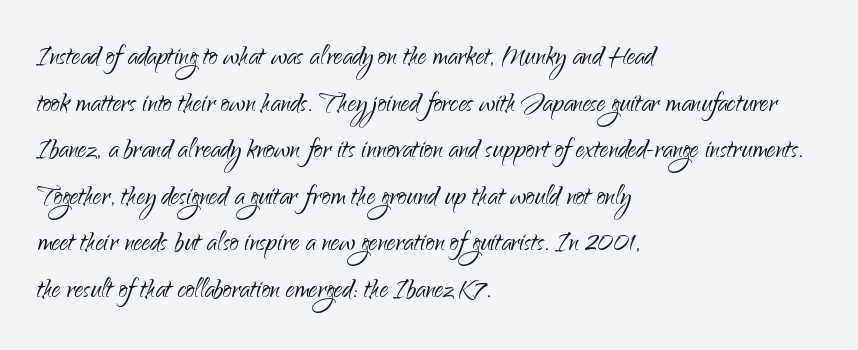
The weight would be labelled regular, book, light, or lighter still. Varying glyph widths throughout — classic text-font behaviour. Glyph-to-glyph distance matches everyday printed text. You can tell from the bare stems that sans-serif type was used.
